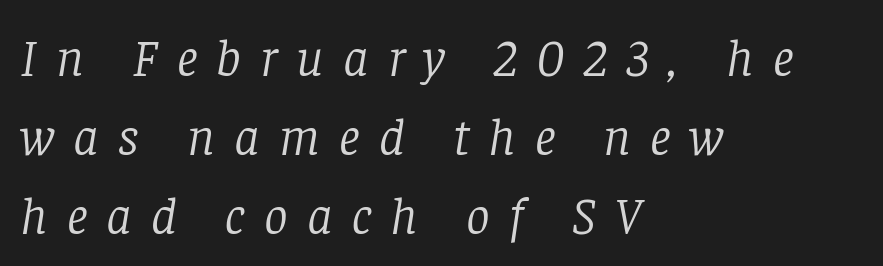
{"serif": "yes", "italic": "yes", "lean": "right", "slant_degrees": 8, "bold": "no", "weight": "light", "width": "normal", "stroke_contrast": "low", "x_height": "large", "monospaced": "no", "underline": "no", "align": "left", "line_spacing": "normal", "line_spacing_ratio": 1.49, "letter_spacing": "wide", "letter_spacing_em": 0.36, "glyph_px": 53}
